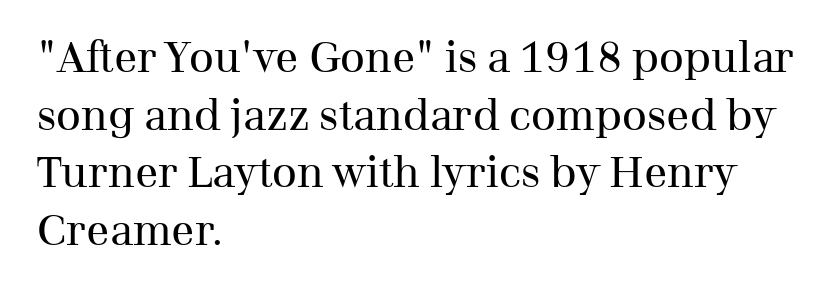
Q: Is the text bold? A: No.
Q: Is the text italic (slanted)? A: No, it is upright.
Q: Is the typeface a serif or a sans-serif typeface? A: Serif.
Q: Is the text underlined? A: No.
Q: How is the paragraph aligned? A: Left-aligned.
Q: Is the spacing between letters normal or unusually wide? A: Normal.
Q: Is the spacing between lines tight, normal or loose? A: Normal.
Q: Width (condensed, normal, or wide)? A: Normal.
Q: Stroke contrast? A: Medium.
Q: x-height? A: Medium.
Q: Monospaced? A: No.
